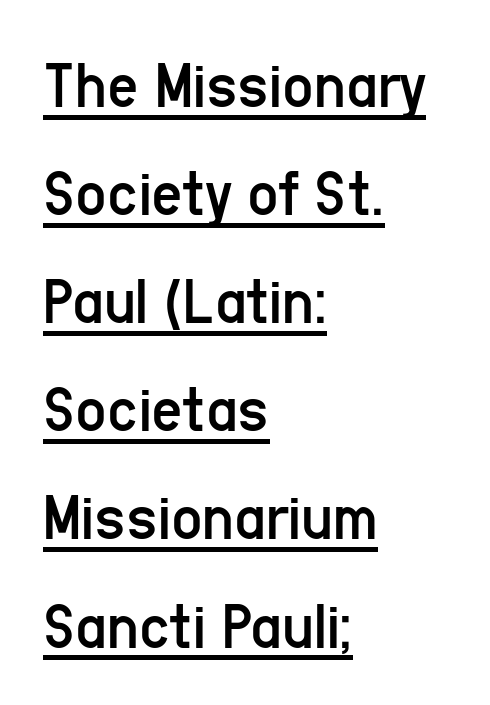
Nobody touched the tracking dial on this one. If you drew a ruler down the left edge, every line would touch it. These lines were composed using upright roman letters. Stems and bowls with no extra thickness — not bold. The vertical gap from one line to the next is medium. Serifs: no, the terminals of the letterforms are clean.
